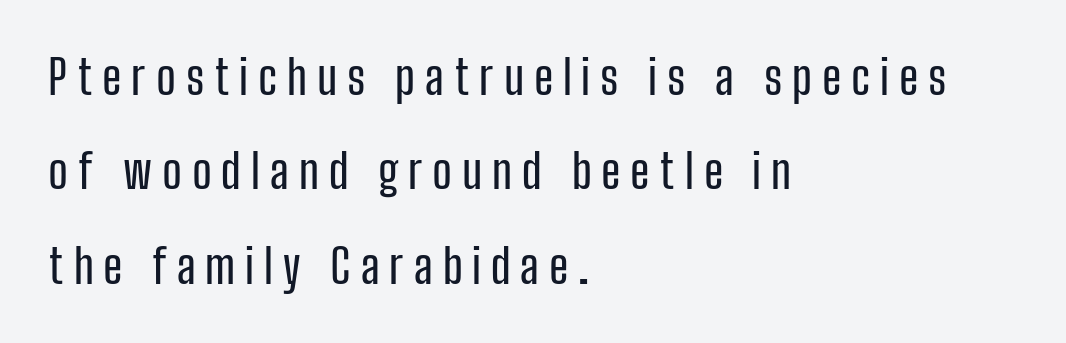
The image shows 47 px condensed sans-serif type, upright; set left-aligned, loose line spacing (2.01x), unusually wide letter spacing (+0.21 em), not underlined; low stroke contrast and a medium x-height.
